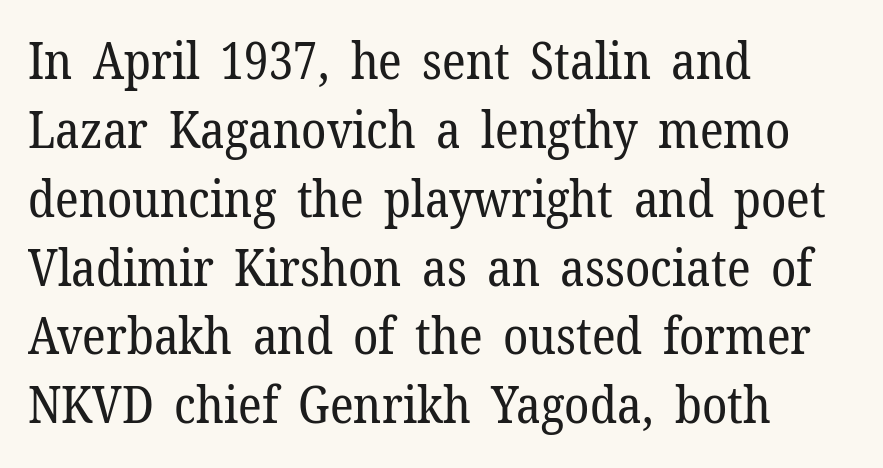
The image shows 51 px regular-weight serif type, upright; set left-aligned, normal line spacing (1.35x), normal letter spacing, not underlined; low stroke contrast and a medium x-height.
